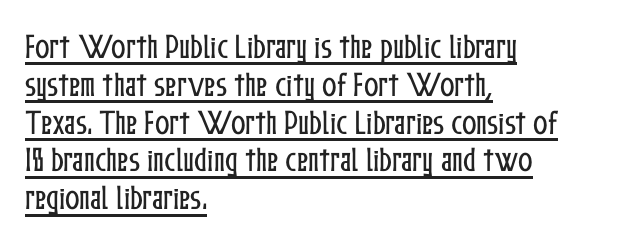
Horizontally, the lines are justified to the leading edge only. Honestly, the underline is the first thing you notice here. The specimen reads as upright at a glance. Compared with typical paragraphs, the rows here are spaced about the same. In terms of letterspacing, this is plain default setting.
